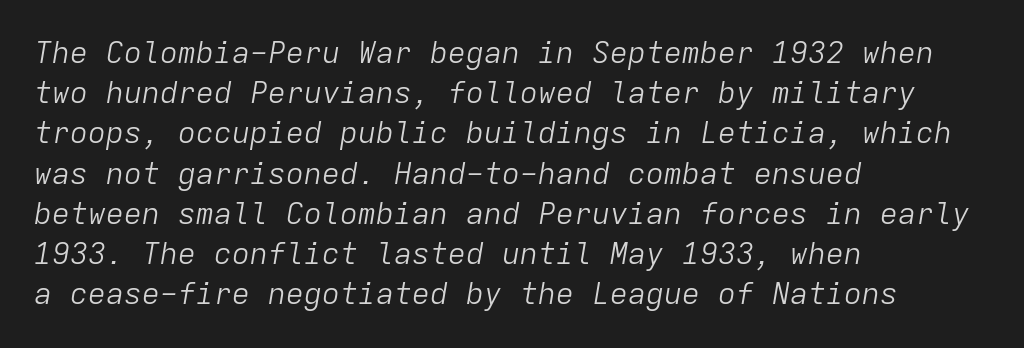
{"italic": "yes", "lean": "right", "slant_degrees": 9, "bold": "no", "weight": "light", "width": "normal", "stroke_contrast": "low", "x_height": "medium", "monospaced": "yes", "underline": "no", "align": "left", "line_spacing": "normal", "line_spacing_ratio": 1.34, "letter_spacing": "normal", "letter_spacing_em": 0.0, "glyph_px": 30}
